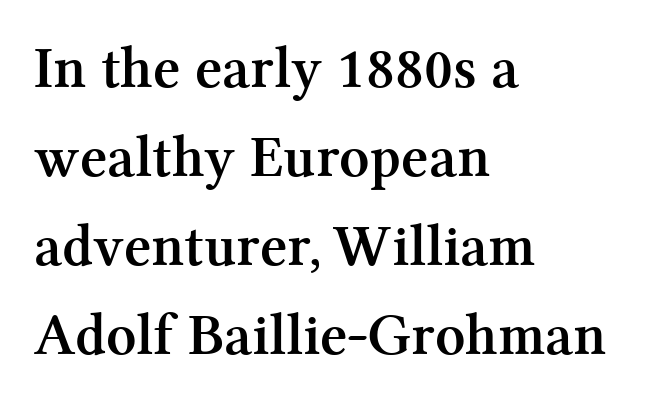
The image shows 59 px semibold serif type, upright; set left-aligned, normal line spacing (1.51x), normal letter spacing, not underlined; medium stroke contrast and a medium x-height.
